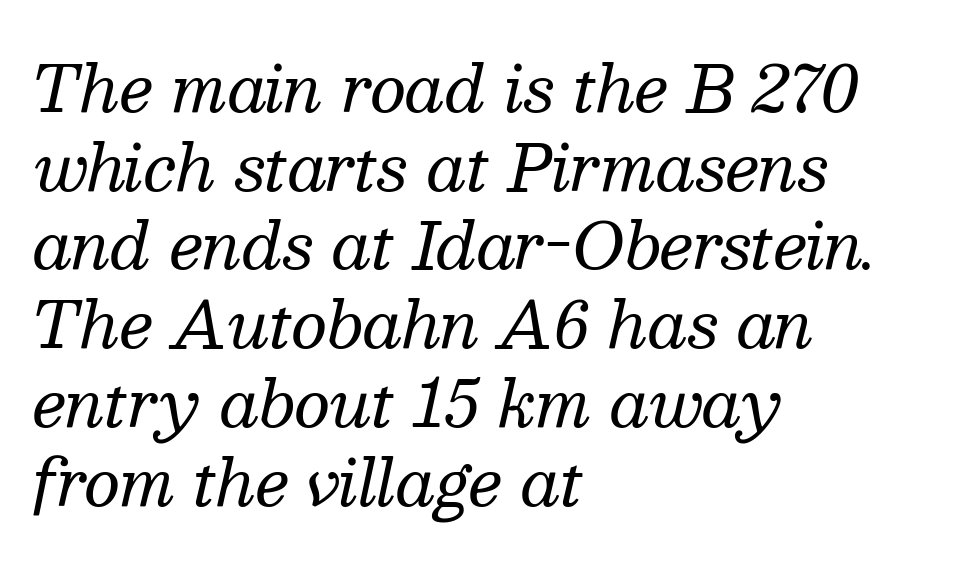
{"serif": "yes", "italic": "yes", "lean": "right", "slant_degrees": 13, "bold": "no", "weight": "regular", "width": "normal", "stroke_contrast": "medium", "x_height": "medium", "monospaced": "no", "underline": "no", "align": "left", "line_spacing": "normal", "line_spacing_ratio": 1.25, "letter_spacing": "normal", "letter_spacing_em": 0.0, "glyph_px": 63}
